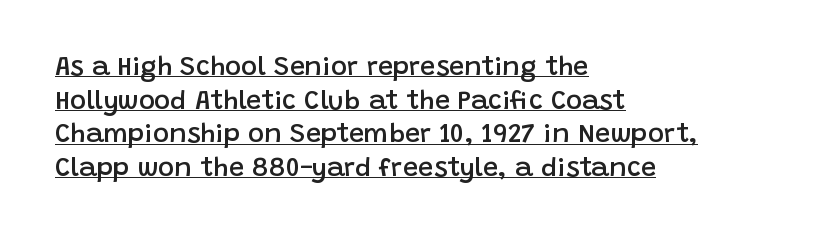
Q: Is the text bold? A: Semi-bold.
Q: Is the text italic (slanted)? A: No, it is upright.
Q: Is the text underlined? A: Yes.
Q: How is the paragraph aligned? A: Left-aligned.
Q: Is the spacing between letters normal or unusually wide? A: Normal.
Q: Is the spacing between lines tight, normal or loose? A: Normal.
